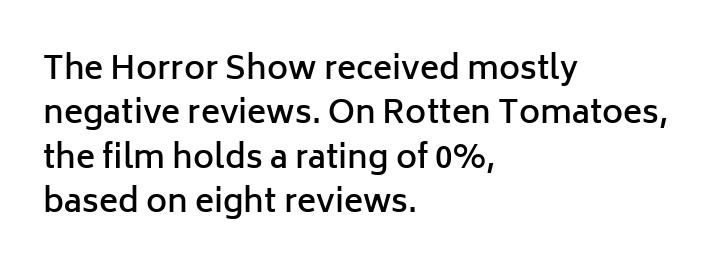
Q: Is the text bold? A: Semi-bold.
Q: Is the text italic (slanted)? A: No, it is upright.
Q: Is the typeface a serif or a sans-serif typeface? A: Sans-serif.
Q: Is the text underlined? A: No.
Q: How is the paragraph aligned? A: Left-aligned.
Q: Is the spacing between letters normal or unusually wide? A: Normal.
Q: Is the spacing between lines tight, normal or loose? A: Normal.
Q: Width (condensed, normal, or wide)? A: Normal.
Q: Stroke contrast? A: Low.
Q: x-height? A: Medium.
Q: Monospaced? A: No.
